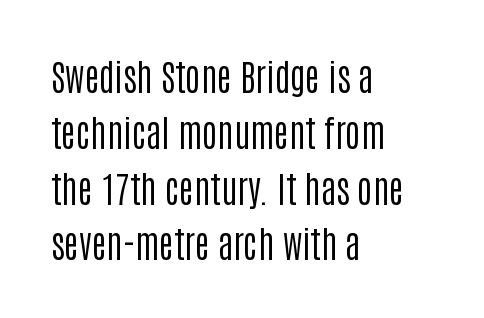
Q: Is the text bold? A: No.
Q: Is the text italic (slanted)? A: No, it is upright.
Q: Is the typeface a serif or a sans-serif typeface? A: Sans-serif.
Q: Is the text underlined? A: No.
Q: How is the paragraph aligned? A: Left-aligned.
Q: Is the spacing between letters normal or unusually wide? A: Normal.
Q: Is the spacing between lines tight, normal or loose? A: Normal.
Q: Width (condensed, normal, or wide)? A: Condensed.
Q: Stroke contrast? A: Low.
Q: x-height? A: Large.
Q: Monospaced? A: No.
